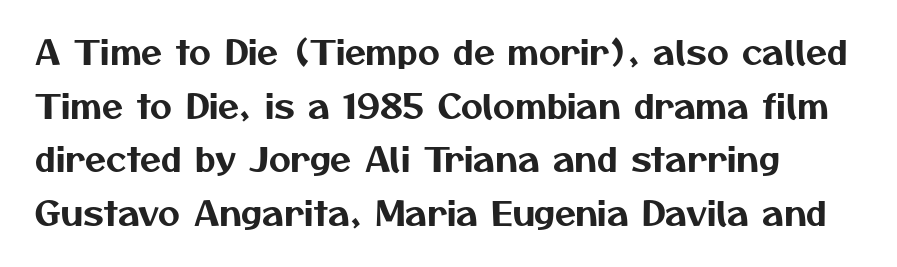
{"serif": "no", "width": "normal", "stroke_contrast": "medium", "x_height": "medium", "monospaced": "no", "underline": "no", "line_spacing": "normal", "line_spacing_ratio": 1.58, "letter_spacing": "normal", "letter_spacing_em": 0.0, "glyph_px": 34}
